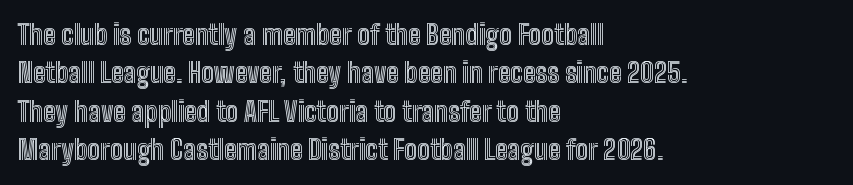
Q: Is the text italic (slanted)? A: No, it is upright.
Q: Is the text underlined? A: No.
Q: How is the paragraph aligned? A: Left-aligned.
Q: Is the spacing between letters normal or unusually wide? A: Normal.
Q: Is the spacing between lines tight, normal or loose? A: Normal.
